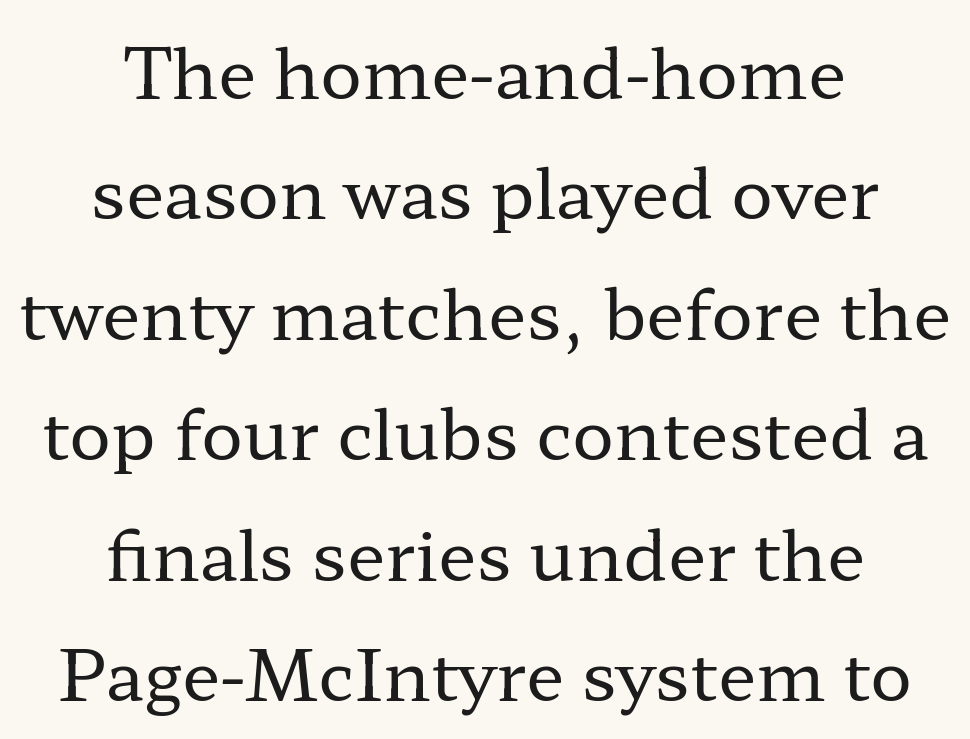
{"serif": "yes", "italic": "no", "bold": "no", "weight": "regular", "width": "wide", "stroke_contrast": "low", "x_height": "medium", "monospaced": "no", "underline": "no", "align": "center", "line_spacing_ratio": 1.72, "letter_spacing": "normal", "letter_spacing_em": 0.0, "glyph_px": 70}
